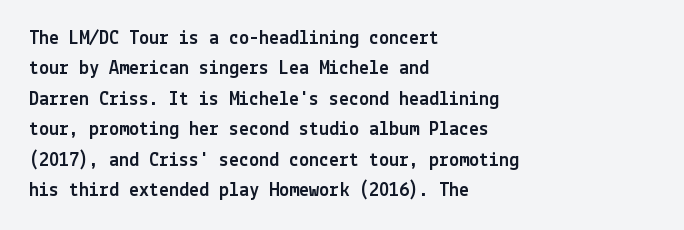
Q: Is the text italic (slanted)? A: No, it is upright.
Q: Is the text underlined? A: No.
Q: How is the paragraph aligned? A: Left-aligned.
Q: Is the spacing between letters normal or unusually wide? A: Normal.
Q: Is the spacing between lines tight, normal or loose? A: Normal.
